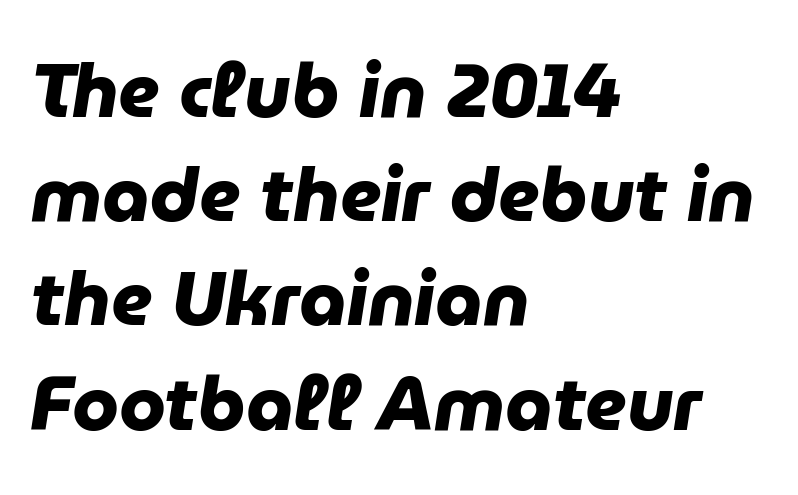
The image shows 75 px heavy sans-serif type; set left-aligned, normal line spacing (1.39x), normal letter spacing, not underlined; low stroke contrast and a medium x-height.
